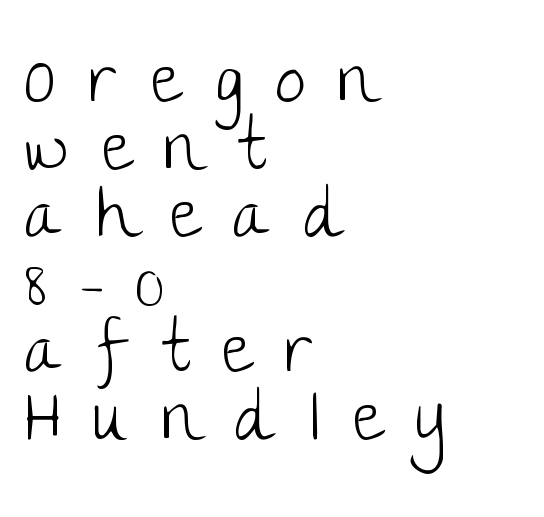
Descender tails drop into unmarked territory. Closely set lines give the paragraph a compact silhouette. Does extra space separate the letters? Yes, quite a lot of it. The axis of the letterforms is exactly vertical.
